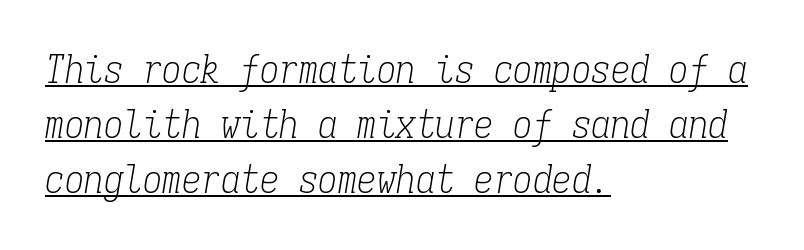
The whole block is typeset with a tilt. Each line starts at the same left margin while the right side varies. Students, observe: this is what conventionally led text looks like. These lines are composed in type with serifs. The cut favours lightness, reaching ordinary text weight at its darkest. Do the characters align in a grid? Yes, the font is monospaced.
